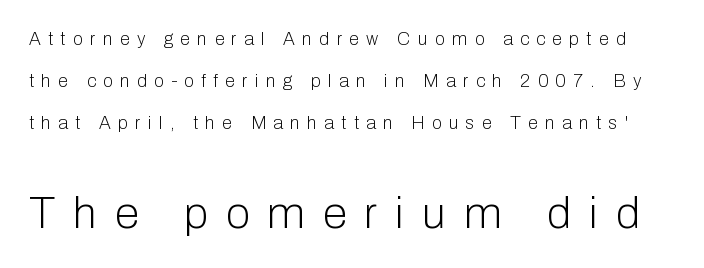
Words appear elongated and porous because spacing is wide. Stroke mass is kept to a normal reading level or below. Font category for this specimen: sans-serif. Reading down the column, the eye jumps a long way to each next line.
